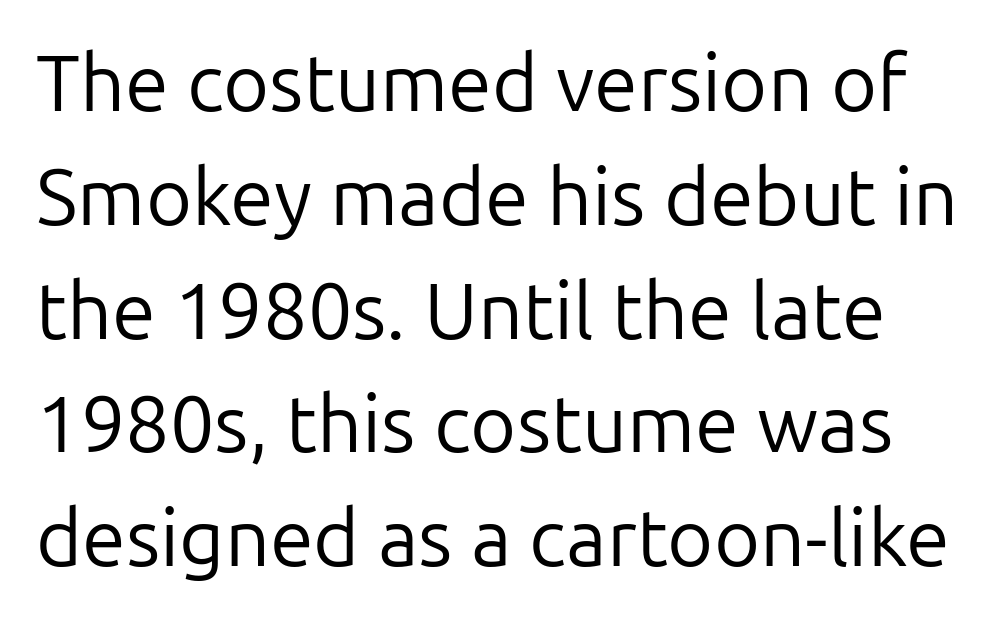
Q: Is the text bold? A: No.
Q: Is the text italic (slanted)? A: No, it is upright.
Q: Is the typeface a serif or a sans-serif typeface? A: Sans-serif.
Q: Is the text underlined? A: No.
Q: Is the spacing between letters normal or unusually wide? A: Normal.
Q: Is the spacing between lines tight, normal or loose? A: Normal.
Q: Width (condensed, normal, or wide)? A: Normal.
Q: Stroke contrast? A: Low.
Q: x-height? A: Medium.
Q: Monospaced? A: No.
